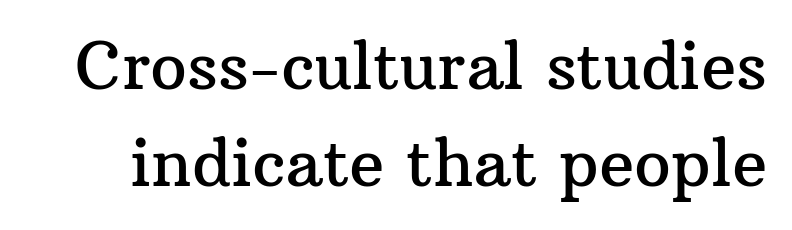
{"serif": "yes", "italic": "no", "width": "normal", "stroke_contrast": "medium", "x_height": "medium", "monospaced": "no", "underline": "no", "line_spacing": "normal", "line_spacing_ratio": 1.5, "letter_spacing": "normal", "letter_spacing_em": 0.0, "glyph_px": 65}
